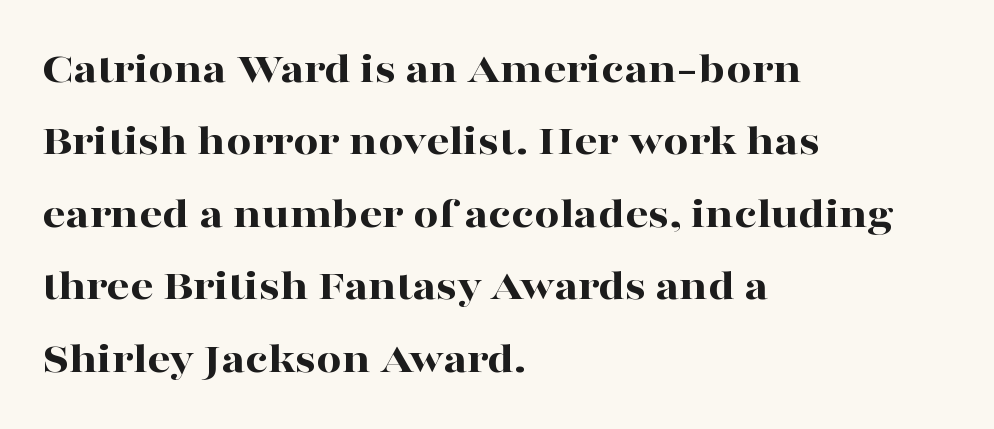
The image shows 45 px bold, wide serif type, upright; set left-aligned, normal line spacing (1.61x), normal letter spacing, not underlined; high stroke contrast and a medium x-height.
